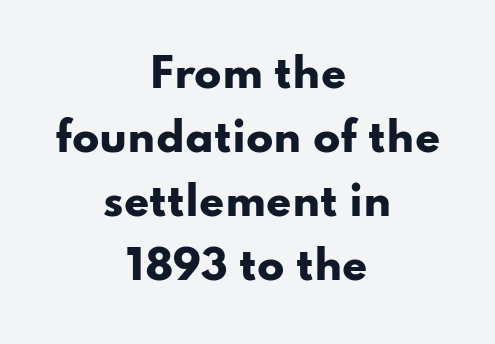
Chunky letters — that's bold for sure. Interline gaps are of average width in this sample. Nobody touched the tracking dial on this one. The glyphs are unaccompanied by any horizontal stroke below them. Italic: no, the glyphs are upright roman. Are there feet on the stems? There aren't — it's a sans.
